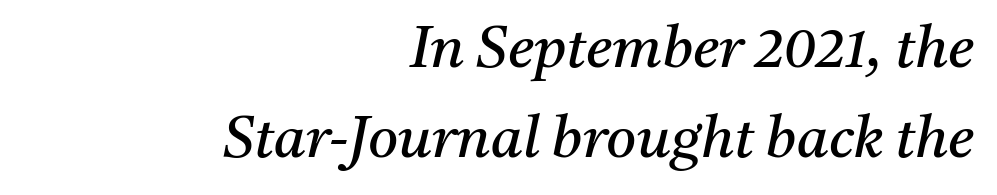
{"serif": "yes", "italic": "yes", "lean": "right", "slant_degrees": 11, "bold": "no", "weight": "regular", "width": "normal", "stroke_contrast": "medium", "x_height": "medium", "monospaced": "no", "underline": "no", "align": "right", "line_spacing": "normal", "line_spacing_ratio": 1.55, "letter_spacing": "normal", "letter_spacing_em": 0.0, "glyph_px": 58}
